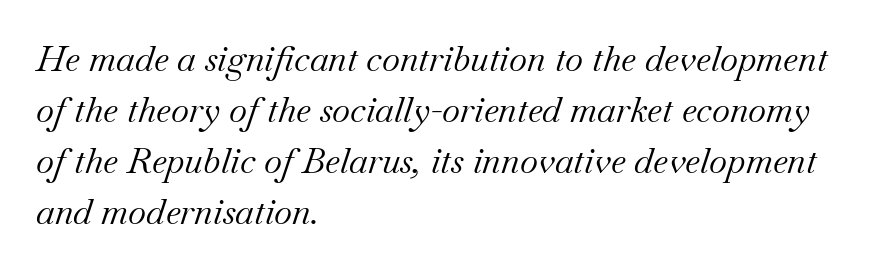
The image shows 35 px regular-weight serif type, italic (leaning right); set left-aligned, normal line spacing (1.46x), normal letter spacing, not underlined; medium stroke contrast and a small x-height.
